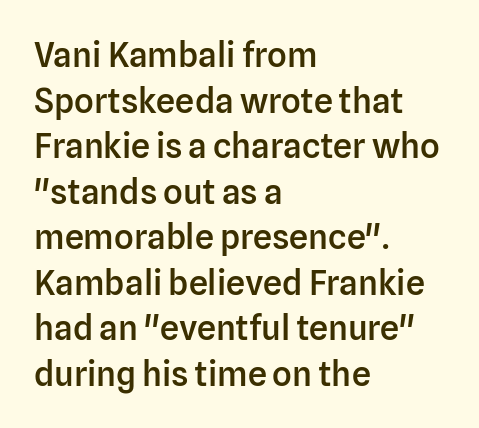
{"serif": "no", "italic": "no", "bold": "semi", "weight": "semibold", "width": "normal", "stroke_contrast": "low", "x_height": "medium", "monospaced": "no", "underline": "no", "align": "left", "line_spacing": "normal", "line_spacing_ratio": 1.34, "letter_spacing": "normal", "letter_spacing_em": 0.0, "glyph_px": 34}
